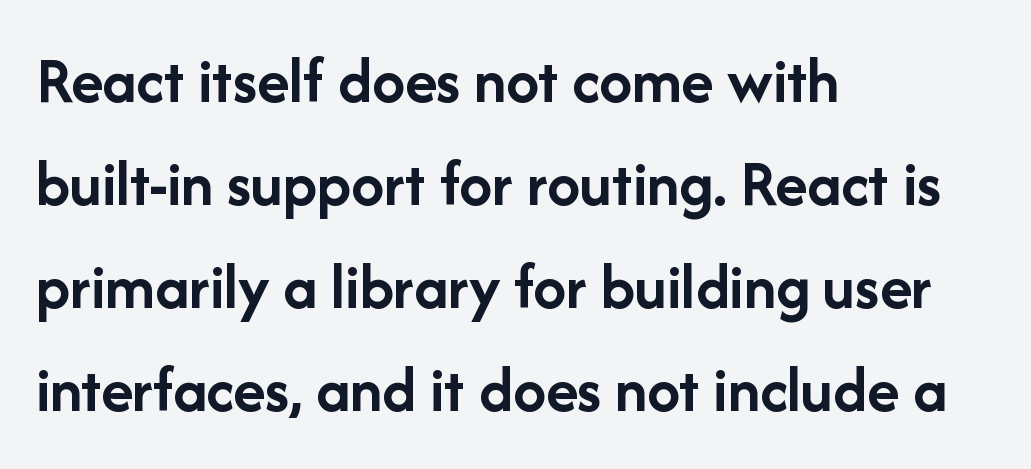
Students, this is bold: see how much ink each stroke carries. No feet cap the strokes, marking this as sans-serif type. Style check: upright. Unmarked baselines from the first word to the last. A student would call this left alignment; a typographer would say flush left, rag right. Is this a fixed-width face? No — the glyphs have proportional, varying widths.
